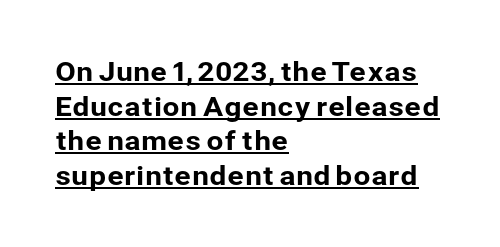
The image shows 27 px text type, upright; set left-aligned, normal line spacing (1.28x), normal letter spacing, underlined.
